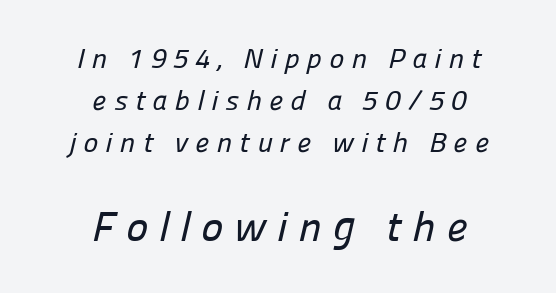
Q: Is the typeface a serif or a sans-serif typeface? A: Sans-serif.
Q: Is the text underlined? A: No.
Q: How is the paragraph aligned? A: Centered.
Q: Is the spacing between letters normal or unusually wide? A: Unusually wide.
Q: Is the spacing between lines tight, normal or loose? A: Normal.
Q: Which block of text is set in a larger size, the first (top) or the second (bottom)? A: The second (bottom) one.
Q: Width (condensed, normal, or wide)? A: Normal.
Q: Stroke contrast? A: Low.
Q: x-height? A: Medium.
Q: Monospaced? A: No.
